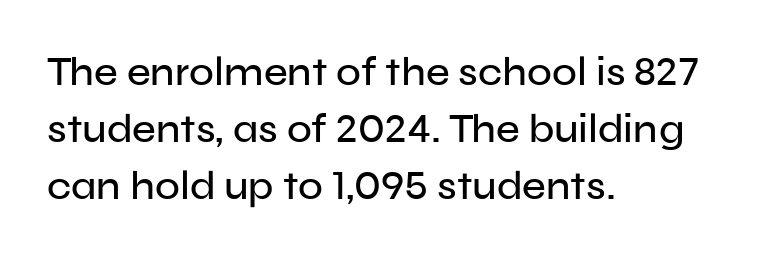
{"serif": "no", "italic": "no", "width": "normal", "stroke_contrast": "low", "x_height": "medium", "monospaced": "no", "underline": "no", "align": "left", "line_spacing": "normal", "line_spacing_ratio": 1.39, "letter_spacing": "normal", "letter_spacing_em": 0.0, "glyph_px": 41}
